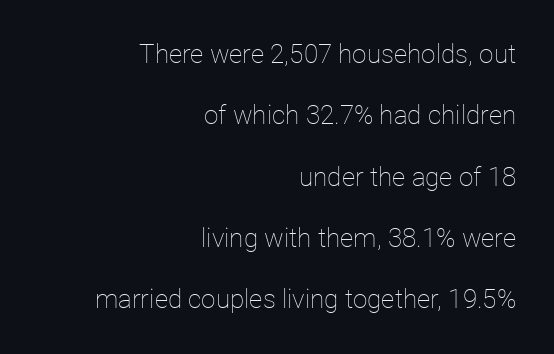
{"italic": "no", "bold": "no", "underline": "no", "align": "right", "line_spacing": "loose", "line_spacing_ratio": 2.36, "letter_spacing": "normal", "letter_spacing_em": 0.0, "glyph_px": 26}
